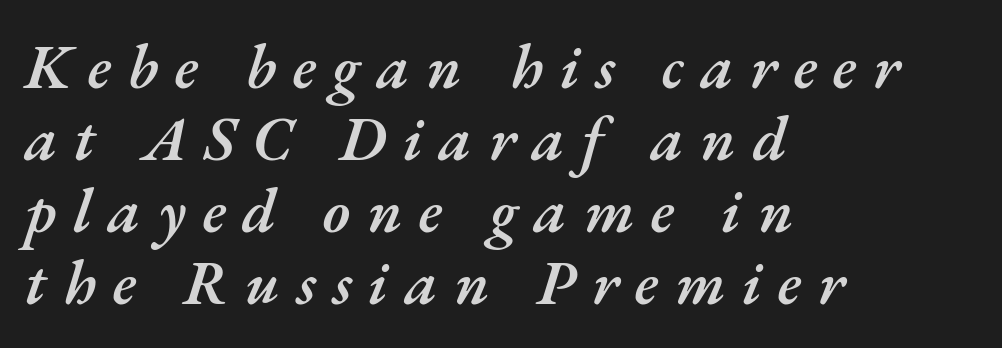
{"italic": "yes", "lean": "right", "slant_degrees": 17, "bold": "semi", "weight": "semibold", "width": "normal", "stroke_contrast": "medium", "x_height": "small", "monospaced": "no", "underline": "no", "align": "left", "line_spacing_ratio": 1.16, "letter_spacing": "wide", "letter_spacing_em": 0.27, "glyph_px": 62}
